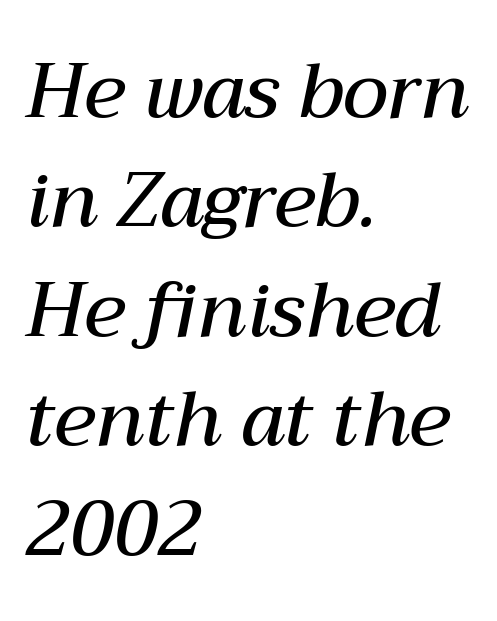
Q: Is the text bold? A: Semi-bold.
Q: Is the text italic (slanted)? A: Yes, it leans right by about 12 degrees.
Q: Is the text underlined? A: No.
Q: How is the paragraph aligned? A: Left-aligned.
Q: Is the spacing between letters normal or unusually wide? A: Normal.
Q: Is the spacing between lines tight, normal or loose? A: Normal.
Q: Width (condensed, normal, or wide)? A: Normal.
Q: Stroke contrast? A: Medium.
Q: x-height? A: Medium.
Q: Monospaced? A: No.
